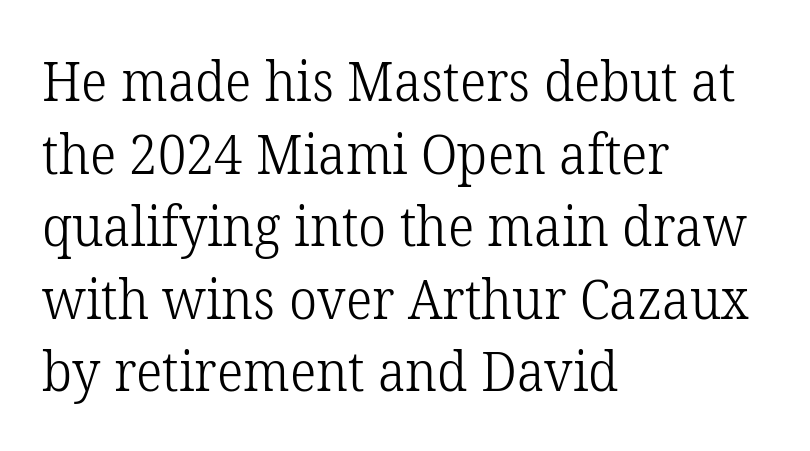
{"serif": "yes", "italic": "no", "bold": "no", "weight": "light", "width": "normal", "stroke_contrast": "low", "x_height": "medium", "monospaced": "no", "underline": "no", "align": "left", "line_spacing": "normal", "line_spacing_ratio": 1.32, "letter_spacing": "normal", "letter_spacing_em": 0.0, "glyph_px": 55}
